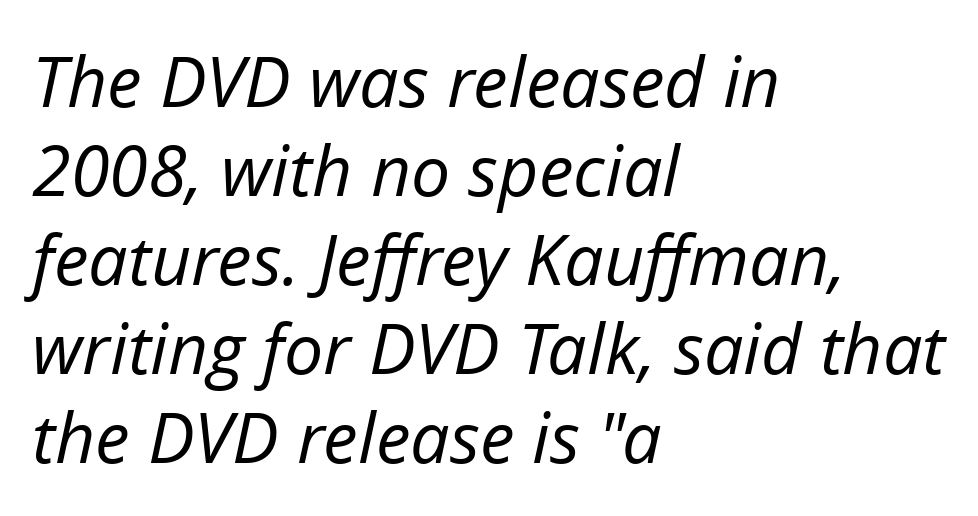
The image shows 70 px regular-weight type, italic (leaning right); set left-aligned, normal line spacing (1.27x), normal letter spacing, not underlined; low stroke contrast and a medium x-height.
